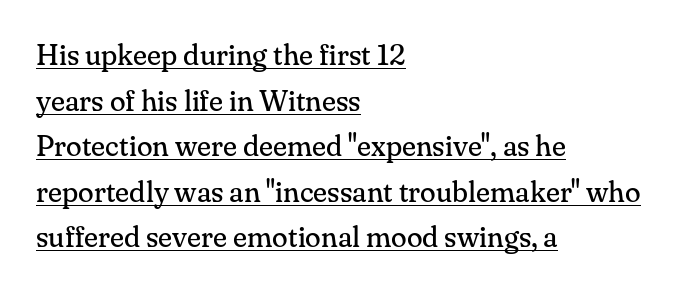
{"serif": "yes", "italic": "no", "bold": "no", "weight": "regular", "width": "normal", "stroke_contrast": "medium", "x_height": "small", "monospaced": "no", "underline": "yes", "align": "left", "line_spacing": "normal", "line_spacing_ratio": 1.57, "letter_spacing": "normal", "letter_spacing_em": 0.0, "glyph_px": 29}
